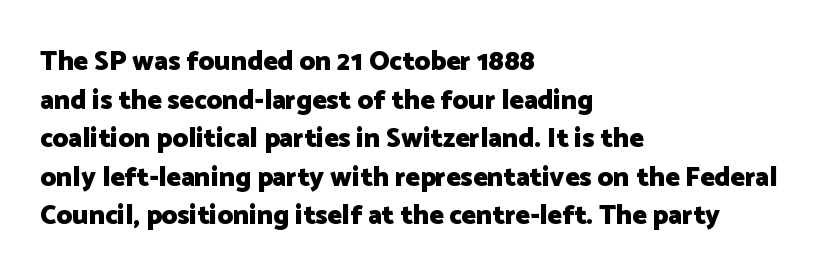
The image shows 27 px bold type, upright; set left-aligned, normal line spacing (1.43x), normal letter spacing, not underlined.
